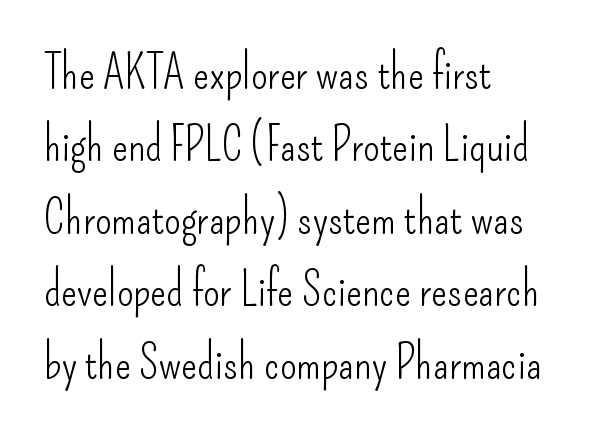
Q: Is the text bold? A: No.
Q: Is the text italic (slanted)? A: No, it is upright.
Q: Is the typeface a serif or a sans-serif typeface? A: Sans-serif.
Q: Is the text underlined? A: No.
Q: How is the paragraph aligned? A: Left-aligned.
Q: Is the spacing between letters normal or unusually wide? A: Normal.
Q: Is the spacing between lines tight, normal or loose? A: Normal.
Q: Width (condensed, normal, or wide)? A: Condensed.
Q: Stroke contrast? A: Low.
Q: x-height? A: Small.
Q: Monospaced? A: No.
